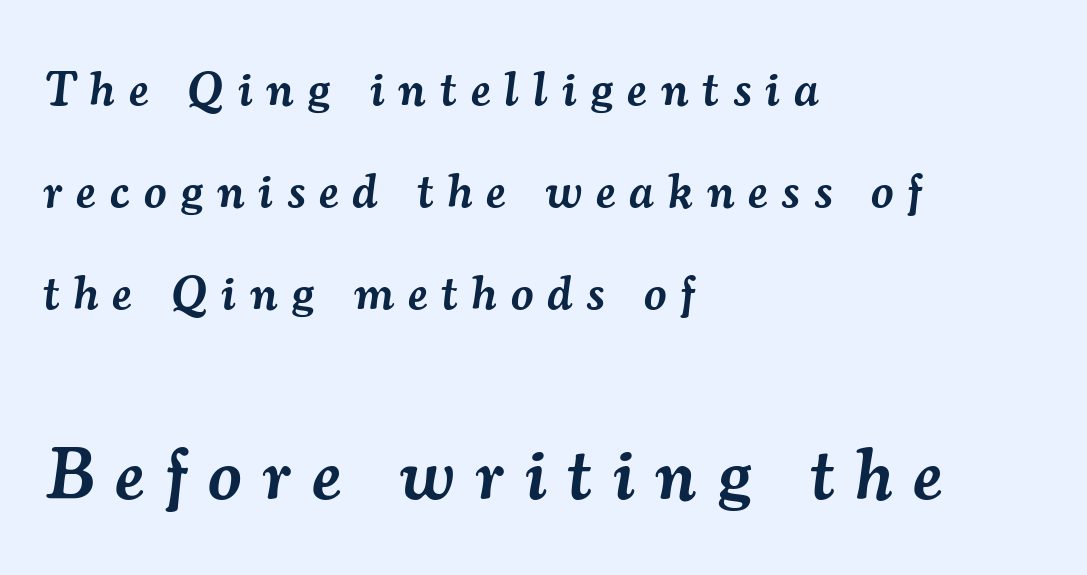
The image shows 73 px semibold serif type, italic (leaning right); set left-aligned, loose line spacing (2.08x), unusually wide letter spacing (+0.29 em), not underlined; the second (bottom) block is 1.49x larger; medium stroke contrast and a small x-height.
